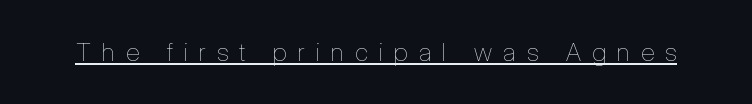
{"italic": "no", "bold": "no", "underline": "yes", "letter_spacing": "wide", "letter_spacing_em": 0.45, "glyph_px": 25}
